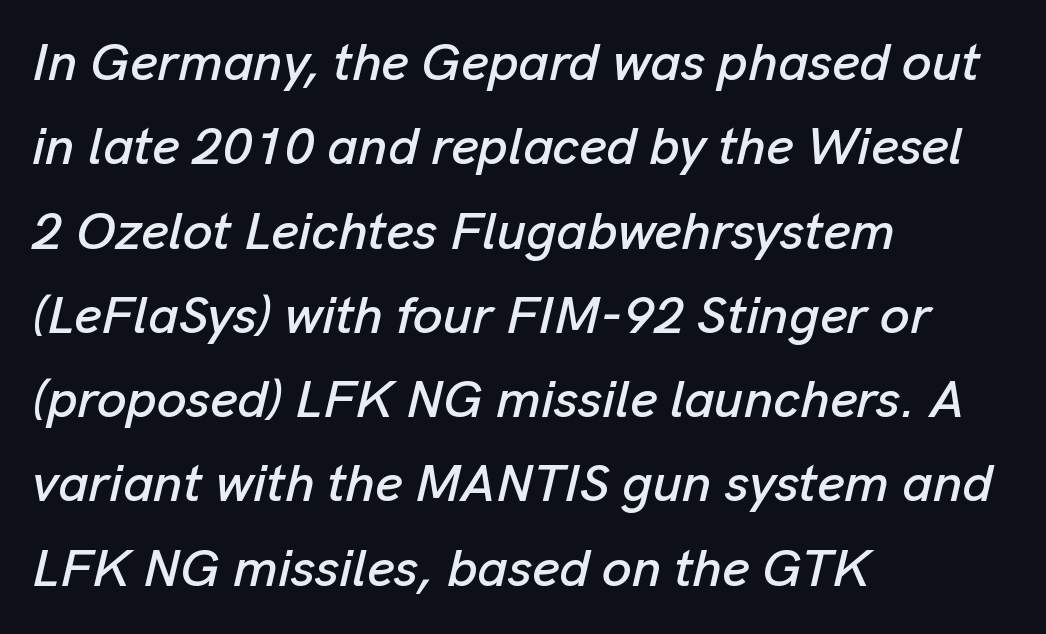
Q: Is the text italic (slanted)? A: Yes, it leans right by about 13 degrees.
Q: Is the text underlined? A: No.
Q: How is the paragraph aligned? A: Left-aligned.
Q: Is the spacing between letters normal or unusually wide? A: Normal.
Q: Is the spacing between lines tight, normal or loose? A: Normal.
Q: Width (condensed, normal, or wide)? A: Normal.
Q: Stroke contrast? A: Low.
Q: x-height? A: Medium.
Q: Monospaced? A: No.
